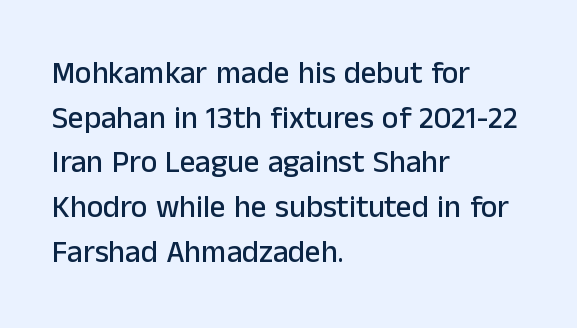
Q: Is the text italic (slanted)? A: No, it is upright.
Q: Is the typeface a serif or a sans-serif typeface? A: Sans-serif.
Q: Is the text underlined? A: No.
Q: How is the paragraph aligned? A: Left-aligned.
Q: Is the spacing between letters normal or unusually wide? A: Normal.
Q: Is the spacing between lines tight, normal or loose? A: Normal.
Q: Width (condensed, normal, or wide)? A: Normal.
Q: Stroke contrast? A: Low.
Q: x-height? A: Medium.
Q: Monospaced? A: No.
